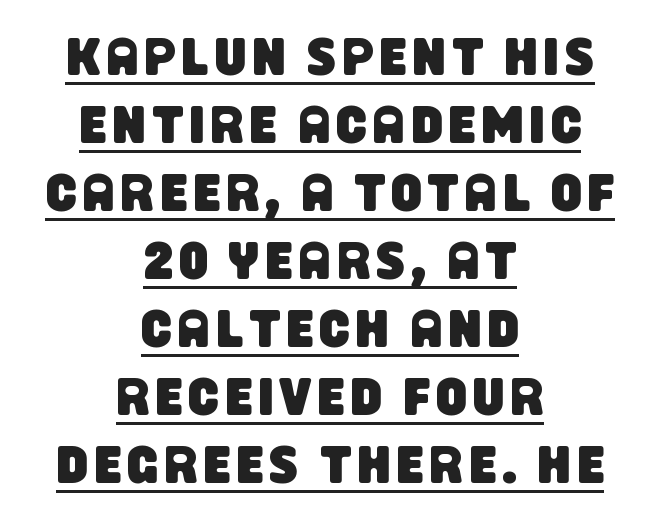
{"serif": "no", "width": "condensed", "stroke_contrast": "low", "x_height": "large", "monospaced": "no", "underline": "yes", "align": "center", "line_spacing": "normal", "line_spacing_ratio": 1.26, "glyph_px": 54}
